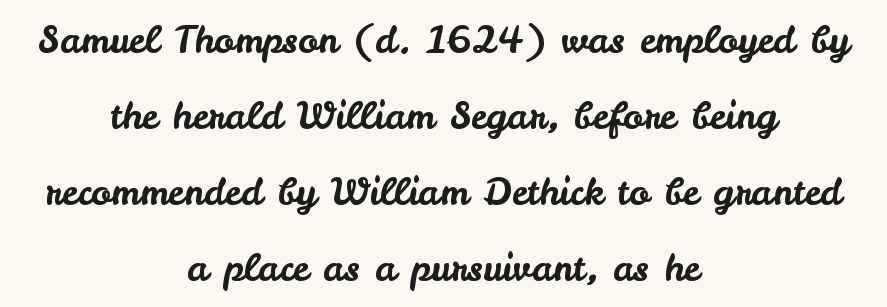
The line-height multiplier appears high, well above default. The gap between lines stays unmarked. Nobody touched the tracking dial on this one. The passage shown is typed in a proportional face where columns would drift. In terms of letterform style, serifs are entirely absent.
